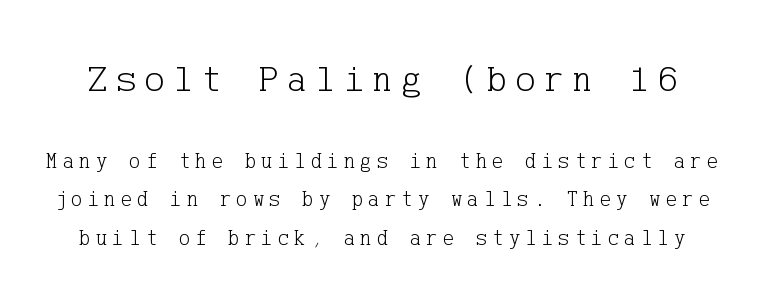
Q: Is the text bold? A: No.
Q: Is the text italic (slanted)? A: No, it is upright.
Q: Is the typeface a serif or a sans-serif typeface? A: Serif.
Q: Is the text underlined? A: No.
Q: Is the spacing between letters normal or unusually wide? A: Unusually wide.
Q: Which block of text is set in a larger size, the first (top) or the second (bottom)? A: The first (top) one.
Q: Width (condensed, normal, or wide)? A: Normal.
Q: Stroke contrast? A: Low.
Q: x-height? A: Medium.
